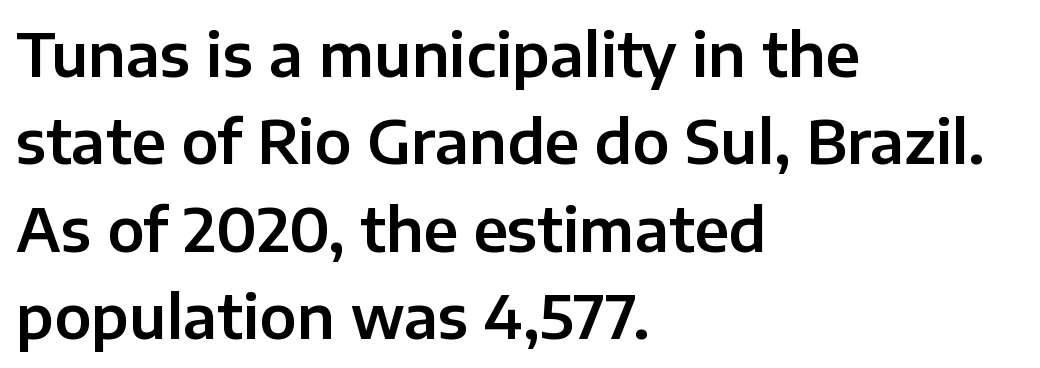
The image shows 59 px sans-serif type, upright; set left-aligned, normal line spacing (1.48x), normal letter spacing, not underlined; low stroke contrast and a medium x-height.
